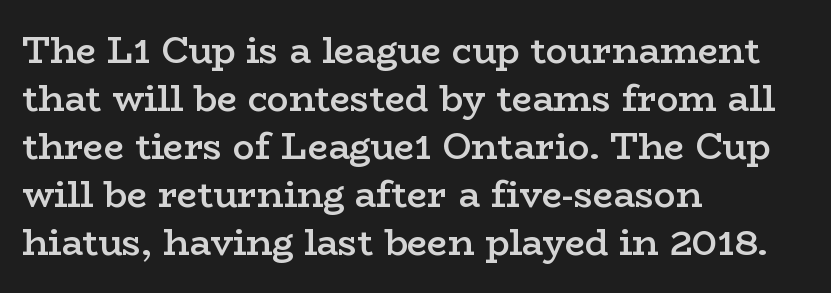
The passage shown is typed in a proportional face where columns would drift. A semibold gives these letters moderate extra thickness, short of bold. One glance says typical: line gaps are just what's usual. The font's upright variant was chosen for this text.
